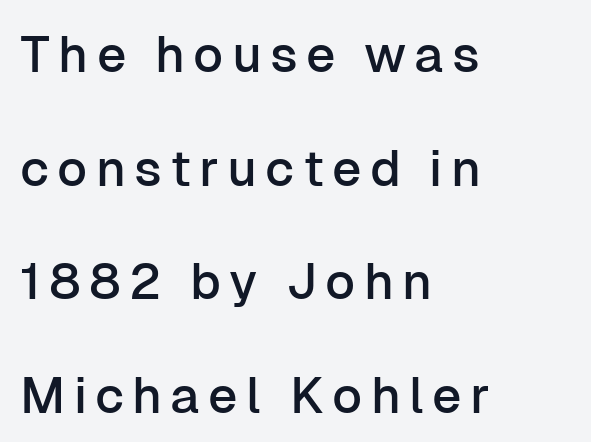
The image shows 51 px sans-serif type, upright; set left-aligned, loose line spacing (2.23x), not underlined; low stroke contrast and a medium x-height.
